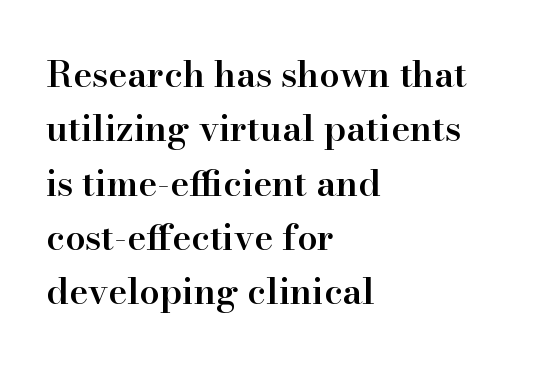
The image shows 36 px semibold serif type, upright; set left-aligned, normal line spacing (1.51x), normal letter spacing, not underlined; high stroke contrast and a small x-height.
